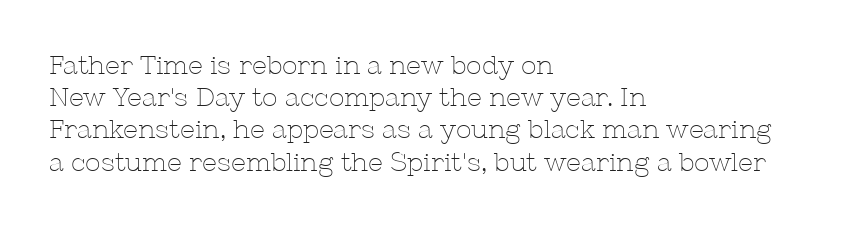
No letter is thick-stroked: the sample isn't bold. The lettering stays uniformly vertical, giving the passage a roman look. This sample uses plain, unmodified letter spacing. These lines stack with their left ends in a neat column. The gap between lines stays unmarked.
